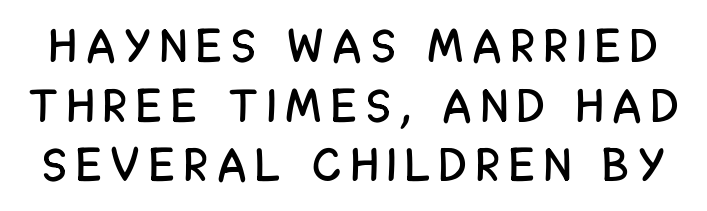
Q: Is the text italic (slanted)? A: No, it is upright.
Q: Is the typeface a serif or a sans-serif typeface? A: Sans-serif.
Q: Is the text underlined? A: No.
Q: Is the spacing between letters normal or unusually wide? A: Unusually wide.
Q: Is the spacing between lines tight, normal or loose? A: Normal.
Q: Width (condensed, normal, or wide)? A: Condensed.
Q: Stroke contrast? A: Low.
Q: x-height? A: Large.
Q: Monospaced? A: No.
